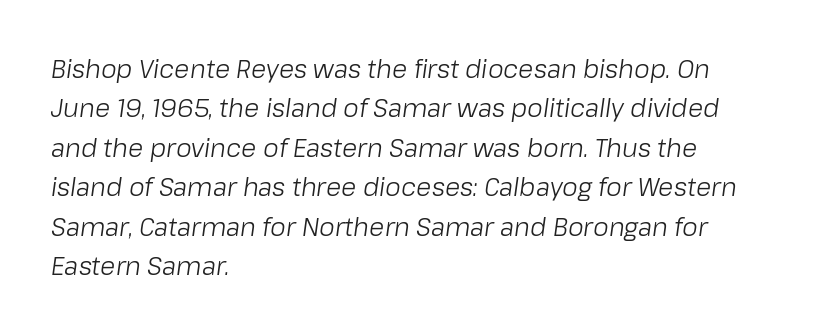
The image shows 25 px text type, italic (leaning right); set left-aligned, normal line spacing (1.58x), normal letter spacing, not underlined.
